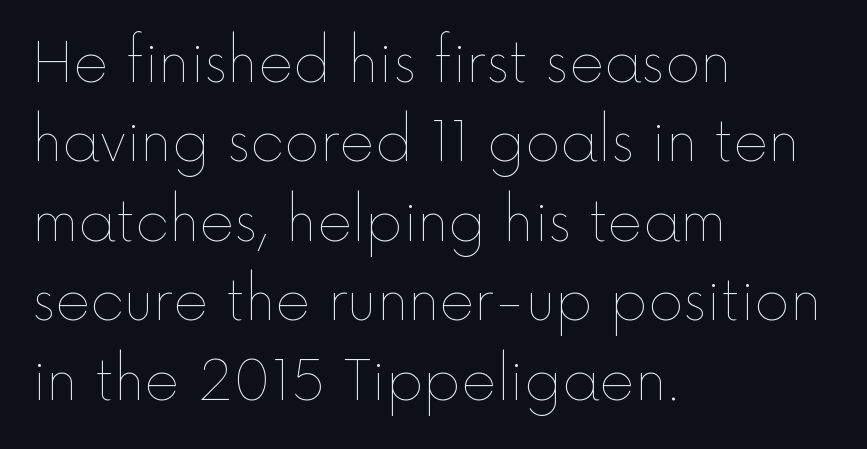
Q: Is the text bold? A: No.
Q: Is the text italic (slanted)? A: No, it is upright.
Q: Is the text underlined? A: No.
Q: How is the paragraph aligned? A: Left-aligned.
Q: Is the spacing between letters normal or unusually wide? A: Normal.
Q: Is the spacing between lines tight, normal or loose? A: Normal.
Q: Width (condensed, normal, or wide)? A: Normal.
Q: x-height? A: Medium.
Q: Monospaced? A: No.
